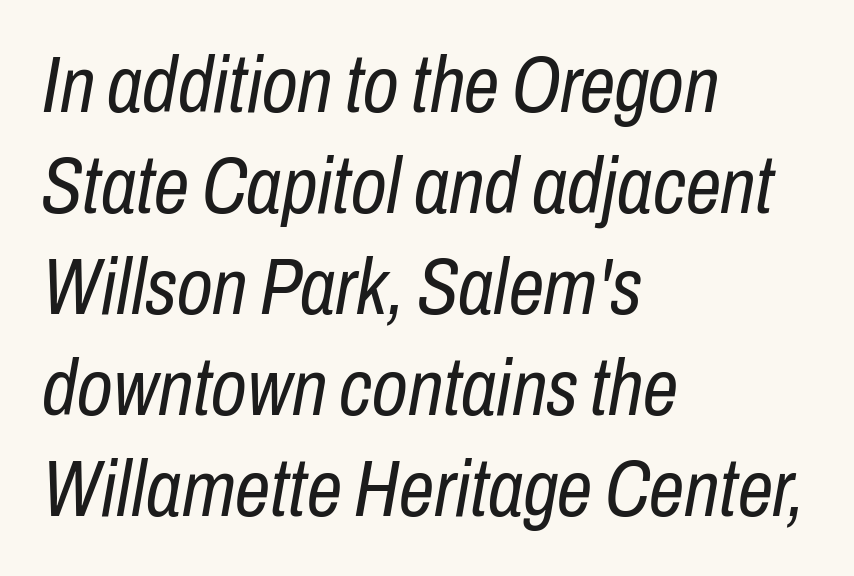
{"italic": "yes", "lean": "right", "slant_degrees": 10, "bold": "no", "weight": "regular", "width": "condensed", "stroke_contrast": "low", "x_height": "medium", "monospaced": "no", "underline": "no", "align": "left", "line_spacing": "normal", "line_spacing_ratio": 1.28, "letter_spacing": "normal", "letter_spacing_em": 0.0, "glyph_px": 79}
